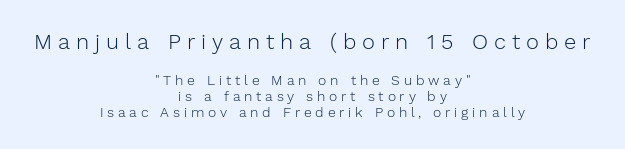
Q: Is the text bold? A: No.
Q: Is the text italic (slanted)? A: No, it is upright.
Q: Is the text underlined? A: No.
Q: How is the paragraph aligned? A: Centered.
Q: Is the spacing between letters normal or unusually wide? A: Unusually wide.
Q: Is the spacing between lines tight, normal or loose? A: Tight.
Q: Which block of text is set in a larger size, the first (top) or the second (bottom)? A: The first (top) one.
